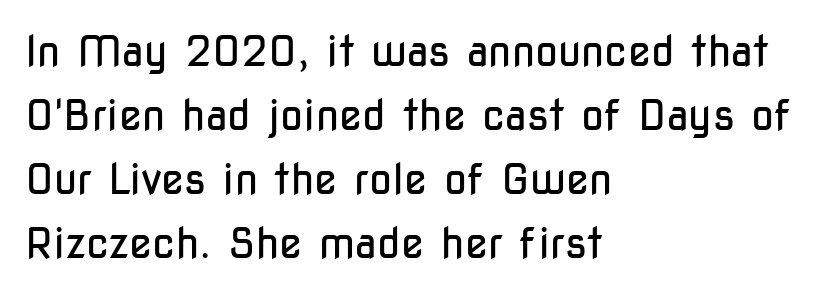
Q: Is the text bold? A: No.
Q: Is the text italic (slanted)? A: No, it is upright.
Q: Is the typeface a serif or a sans-serif typeface? A: Sans-serif.
Q: Is the text underlined? A: No.
Q: How is the paragraph aligned? A: Left-aligned.
Q: Is the spacing between letters normal or unusually wide? A: Normal.
Q: Is the spacing between lines tight, normal or loose? A: Normal.
Q: Width (condensed, normal, or wide)? A: Condensed.
Q: Stroke contrast? A: Low.
Q: x-height? A: Medium.
Q: Monospaced? A: No.
